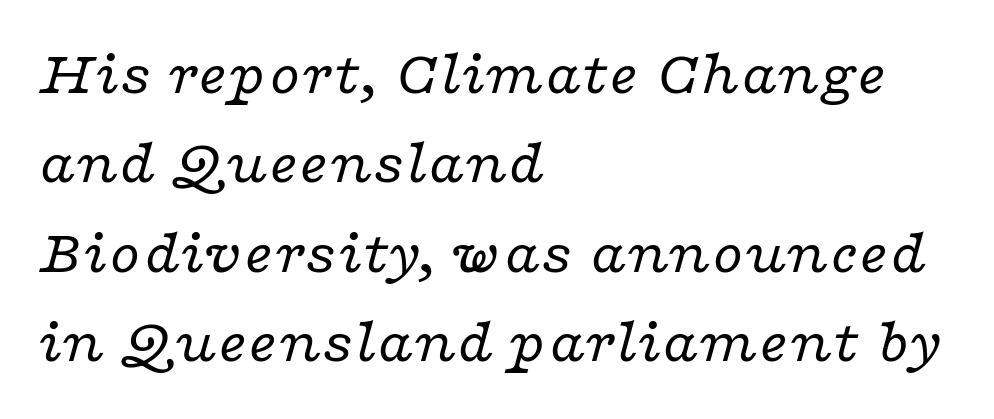
In CSS terms this would be text-align: left. Leading: standard. Check where the strokes stop: tiny serifs finish them off. Between one letter and the next there's only the usual sliver of space.
